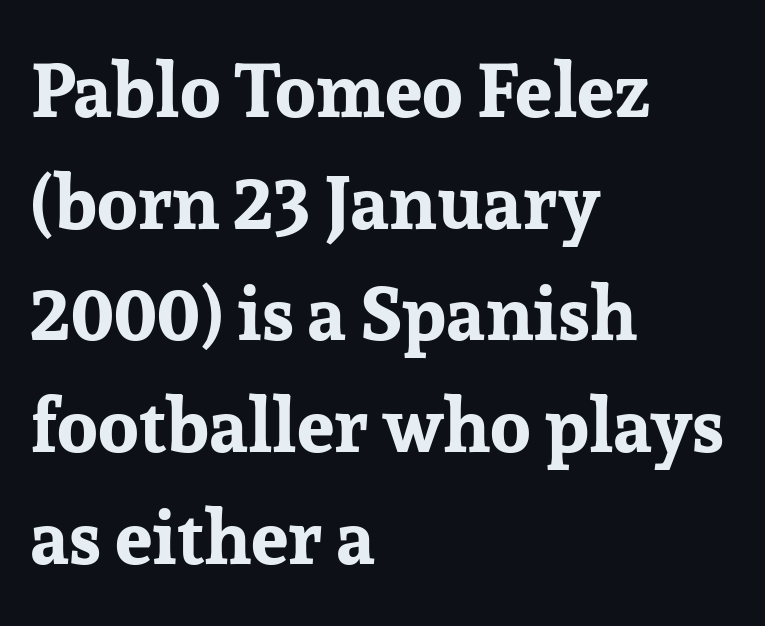
Q: Is the text bold? A: Yes.
Q: Is the text italic (slanted)? A: No, it is upright.
Q: Is the typeface a serif or a sans-serif typeface? A: Serif.
Q: Is the text underlined? A: No.
Q: How is the paragraph aligned? A: Left-aligned.
Q: Is the spacing between letters normal or unusually wide? A: Normal.
Q: Is the spacing between lines tight, normal or loose? A: Normal.
Q: Width (condensed, normal, or wide)? A: Normal.
Q: Stroke contrast? A: Low.
Q: x-height? A: Medium.
Q: Monospaced? A: No.
